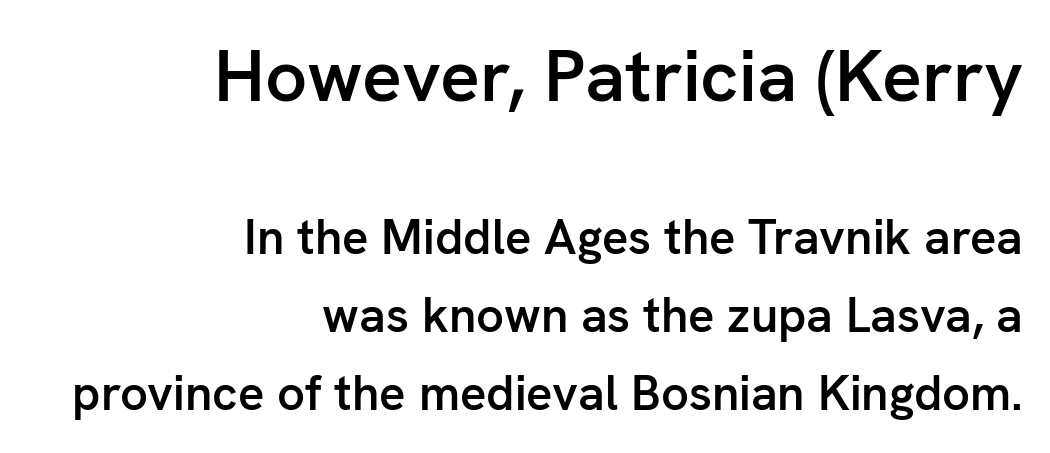
Short and long lines alike share a common ending point at right. Classification — sans serif. Weight: semibold (demi). What's the leading like? Ordinary, nothing unusual. Italic: no, the glyphs are upright roman. Observe the ordinary spacing: letters are neighbours, not strangers.
